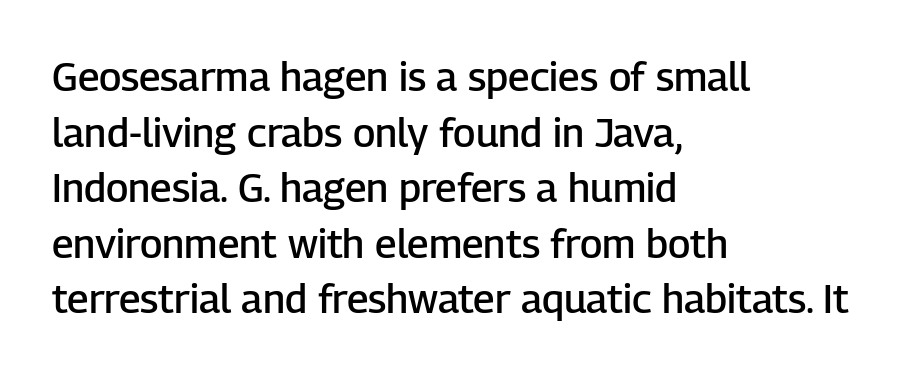
Q: Is the text bold? A: Semi-bold.
Q: Is the text italic (slanted)? A: No, it is upright.
Q: Is the typeface a serif or a sans-serif typeface? A: Sans-serif.
Q: Is the text underlined? A: No.
Q: How is the paragraph aligned? A: Left-aligned.
Q: Is the spacing between letters normal or unusually wide? A: Normal.
Q: Is the spacing between lines tight, normal or loose? A: Normal.
Q: Width (condensed, normal, or wide)? A: Normal.
Q: Stroke contrast? A: Low.
Q: x-height? A: Medium.
Q: Monospaced? A: No.
